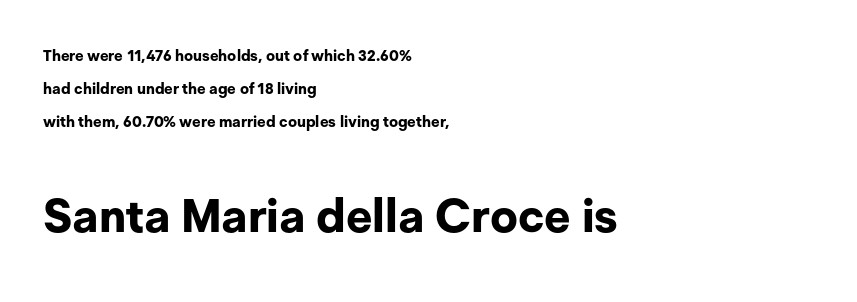
The font family rendered here belongs to the sans-serif group. Each letter keeps its own natural width here, so spacing adapts to shape. The letters stand straight up with perfectly vertical stems. Which of the two is more prominent by size? The second, at the bottom. Inter-character spacing is left at the font's built-in metrics.
